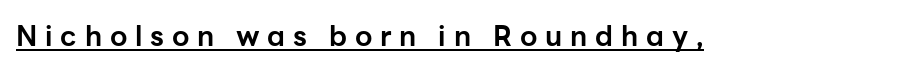
The image shows 28 px bold sans-serif type, upright; set unusually wide letter spacing (+0.28 em), underlined; low stroke contrast and a medium x-height.
